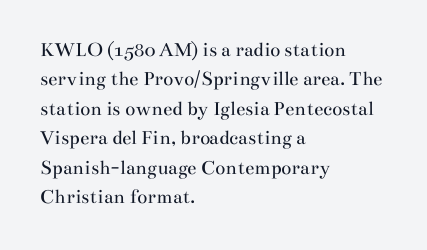
The image shows 21 px text type, upright; set left-aligned, normal line spacing (1.4x), normal letter spacing, not underlined.
